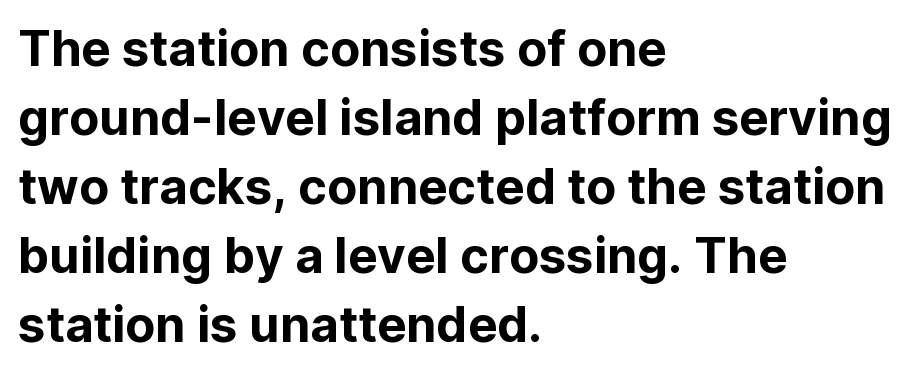
The image shows 49 px sans-serif type, upright; set left-aligned, normal line spacing (1.41x), normal letter spacing, not underlined; low stroke contrast and a medium x-height.
